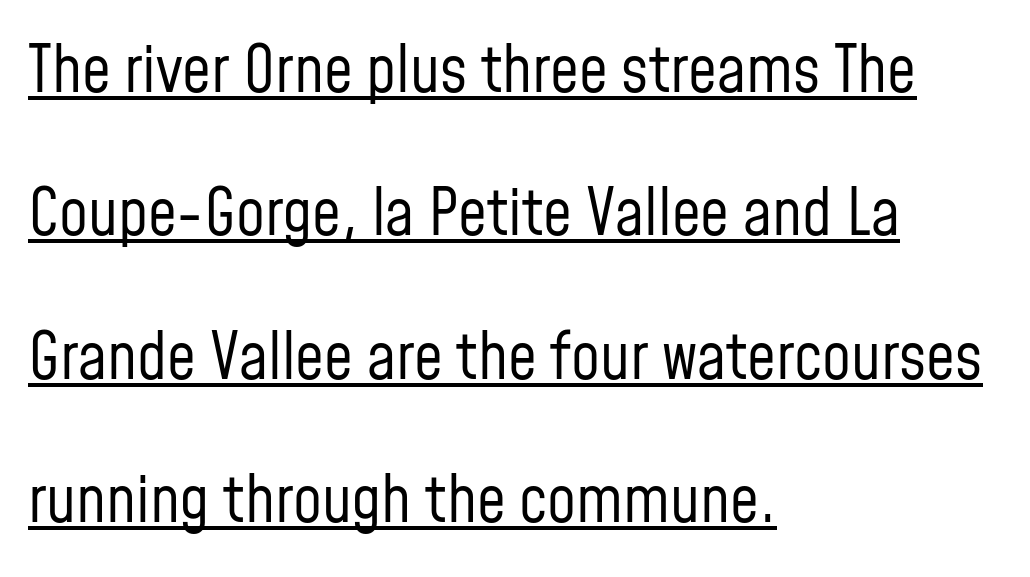
The lines are quadded left. Does the leading feel generous? Absolutely, it's lavish. The face used here is rendered with its standard letterfit. The face looks like a standard text weight, possibly lighter. Each letter keeps its own natural width here, so spacing adapts to shape. Posture: upright roman.
